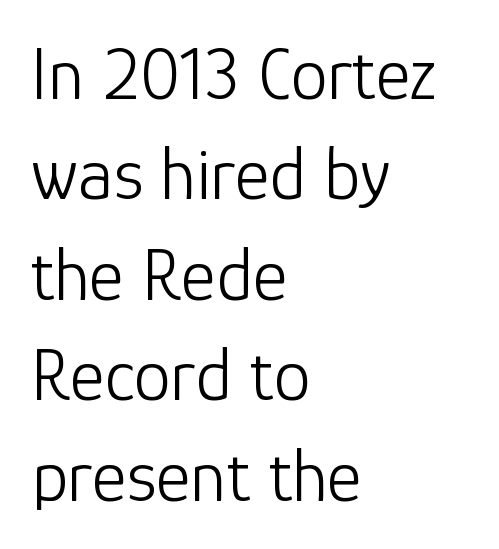
The image shows 75 px light sans-serif type, upright; set left-aligned, normal line spacing (1.34x), normal letter spacing, not underlined; low stroke contrast and a medium x-height.
